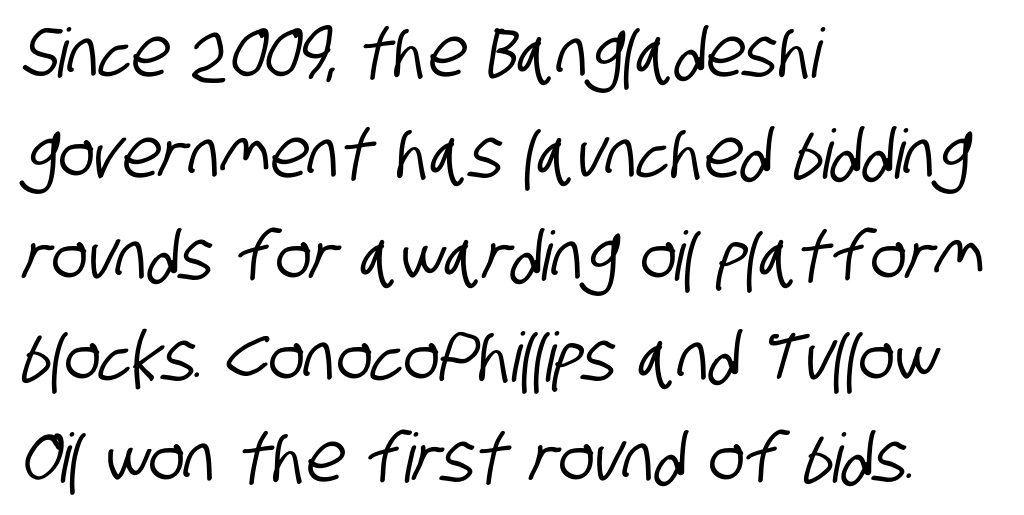
Glance below the letters and you will spot only blank space. The text was rendered using a sans face with plain stroke endings. Line beginnings align vertically; line endings do not. The gaps between neighbouring characters are ordinary and unremarkable.
